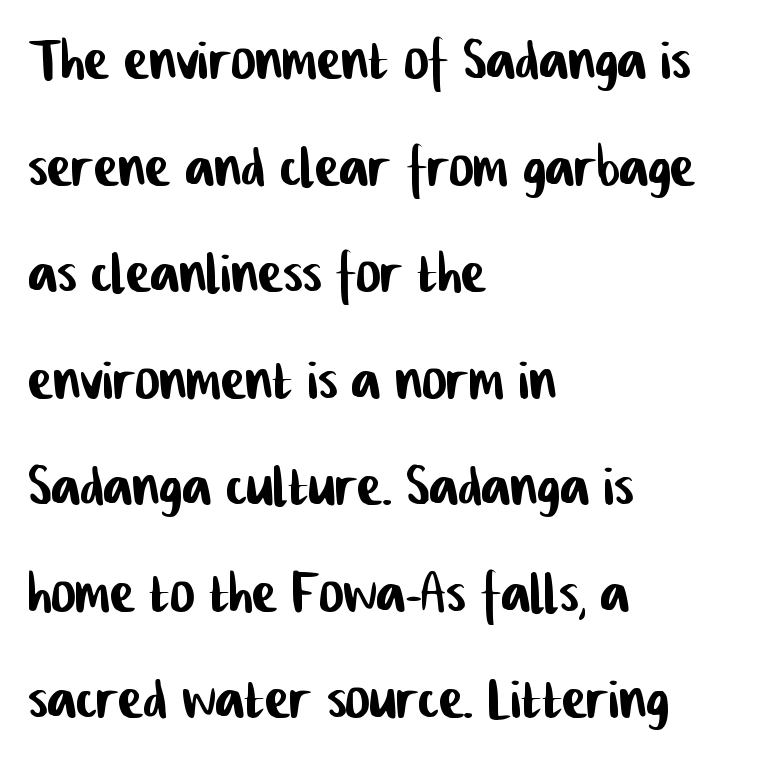
The image shows 74 px condensed sans-serif type; set left-aligned, normal line spacing (1.44x), normal letter spacing, not underlined; low stroke contrast and a medium x-height.
